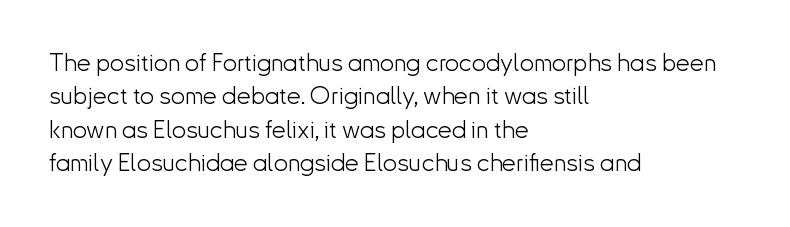
Notice how the stems are strictly vertical — no italics here. Clear beneath every line of the passage. Compared with typical paragraphs, the rows here are spaced about the same. The letters look calm and open, with moderate or lighter stems. Spacing between characters is what you'd get straight out of the box.
